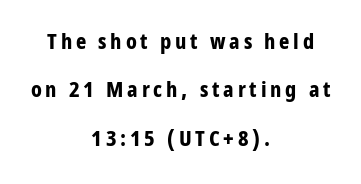
{"italic": "no", "bold": "yes", "underline": "no", "align": "center", "line_spacing": "loose", "line_spacing_ratio": 2.2, "glyph_px": 22}
